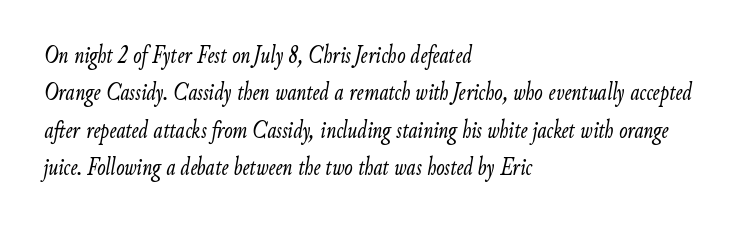
Observe the ordinary spacing: letters are neighbours, not strangers. The space directly below the letters is spotless. Line starts are locked; line ends wander. The letters look calm and open, with moderate or lighter stems. The text carries the slant typical of an italic or oblique font. The space between consecutive lines is moderate.
